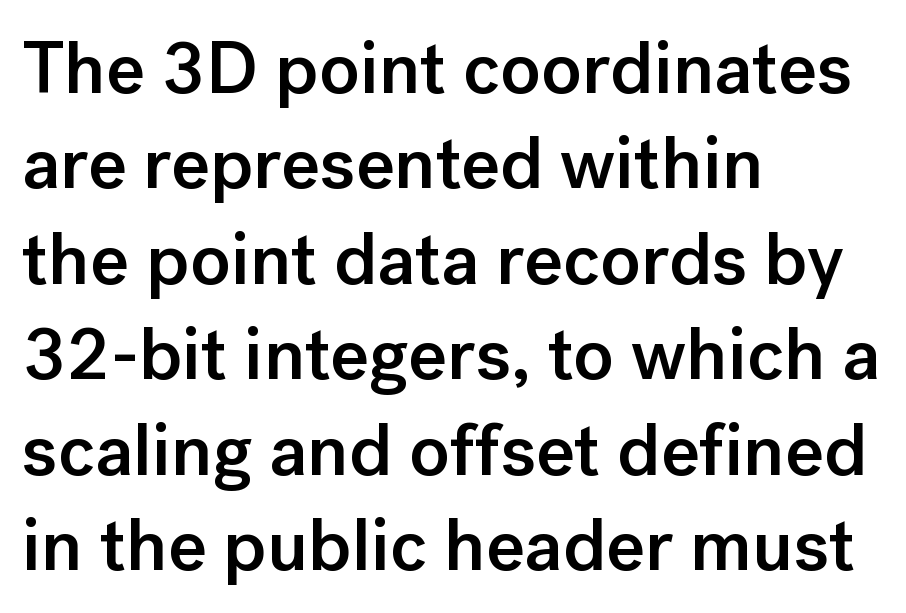
All the whitespace from short lines collects on the right. Rule under the text: the space is simply empty. Stroke thickness is moderately raised; the sample reads as semibold. Is this a sans? Yes — the strokes have no serifs. Regular leading.
